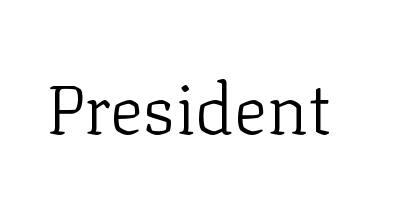
The image shows 70 px light serif type, upright; set normal letter spacing, not underlined; low stroke contrast and a medium x-height.
